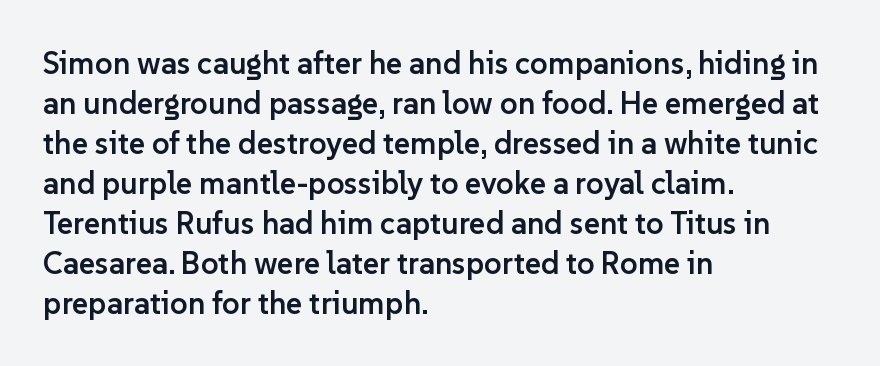
Q: Is the text bold? A: Semi-bold.
Q: Is the text italic (slanted)? A: No, it is upright.
Q: Is the typeface a serif or a sans-serif typeface? A: Sans-serif.
Q: Is the text underlined? A: No.
Q: How is the paragraph aligned? A: Left-aligned.
Q: Is the spacing between letters normal or unusually wide? A: Normal.
Q: Is the spacing between lines tight, normal or loose? A: Normal.
Q: Width (condensed, normal, or wide)? A: Normal.
Q: Stroke contrast? A: Low.
Q: x-height? A: Medium.
Q: Monospaced? A: No.
